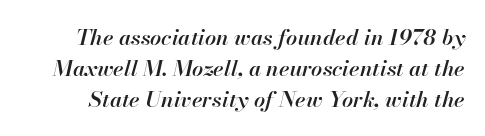
{"italic": "yes", "lean": "right", "slant_degrees": 13, "bold": "semi", "underline": "no", "line_spacing": "normal", "line_spacing_ratio": 1.4, "letter_spacing": "normal", "letter_spacing_em": 0.0, "glyph_px": 22}
